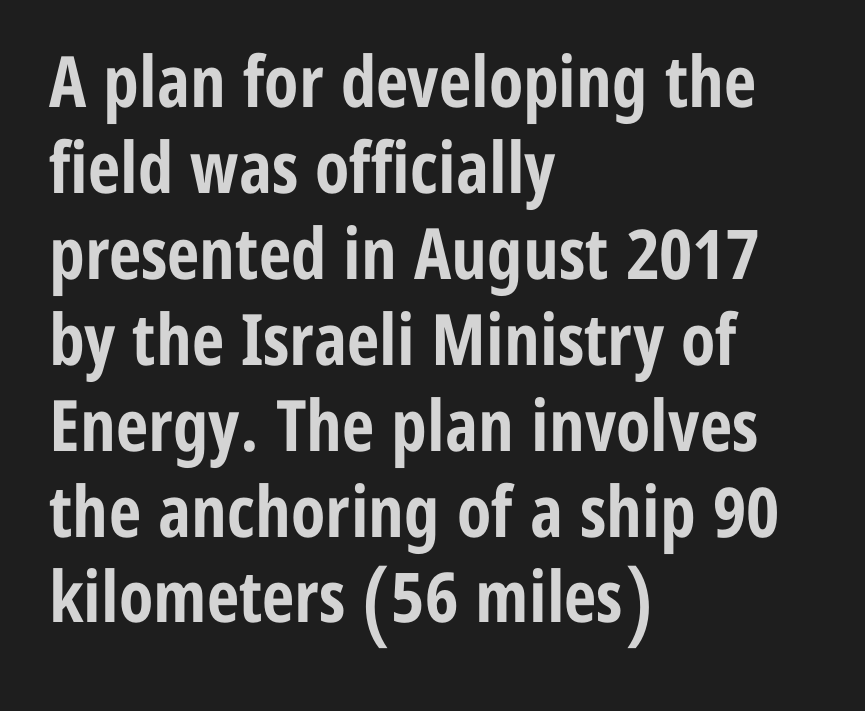
{"serif": "no", "italic": "no", "bold": "yes", "weight": "bold", "width": "condensed", "stroke_contrast": "low", "x_height": "medium", "monospaced": "no", "underline": "no", "align": "left", "line_spacing_ratio": 1.21, "letter_spacing": "normal", "letter_spacing_em": 0.0, "glyph_px": 71}
